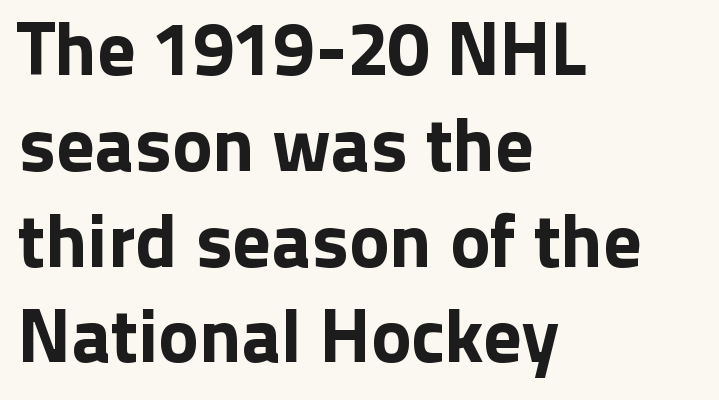
Has an underline been added? It has not. Between one letter and the next there's only the usual sliver of space. Here the designer chose a conventional face with non-uniform glyph widths. Reading down the column, the eye jumps a familiar distance to each next line.
